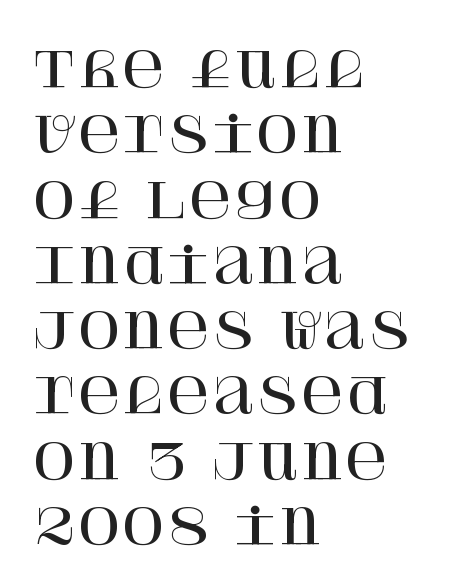
The image shows 48 px serif type, upright; set left-aligned, normal line spacing (1.36x), normal letter spacing, not underlined; high stroke contrast and a large x-height.
